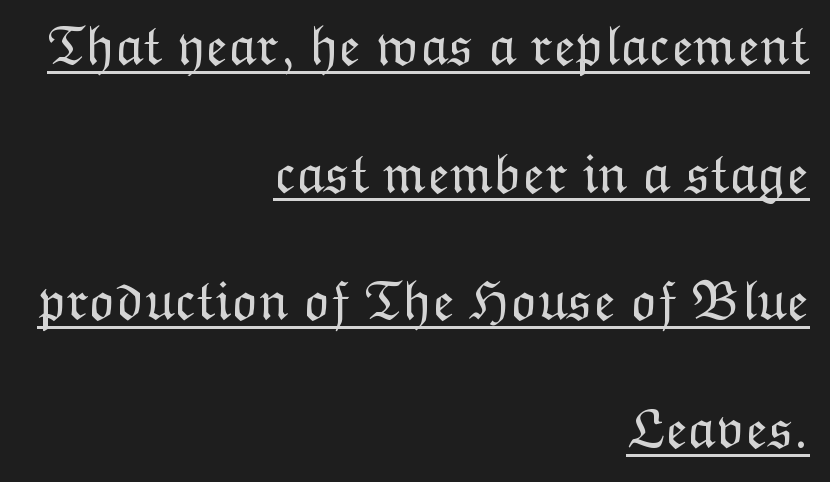
The passage shown is typed in a proportional face where columns would drift. The leading is generous, giving the passage an open texture. Where is the straight margin? On the right. Does a line run under the words? Yes, clearly.
